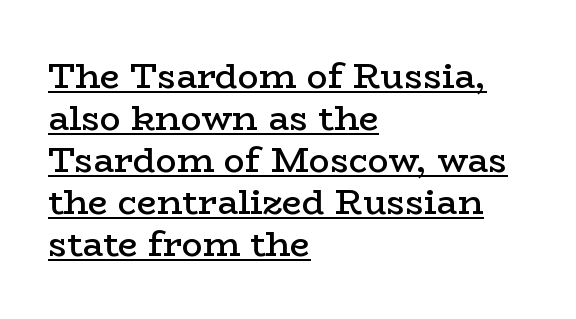
Font category for this specimen: serif. Character widths vary here, with narrow letters taking less room than wide ones. I'd describe the lettering as semibold — firm but not a full bold. Left-aligned paragraph, ragged on the right. Underline: present. The letterforms sit shoulder to shoulder at normal distance.
